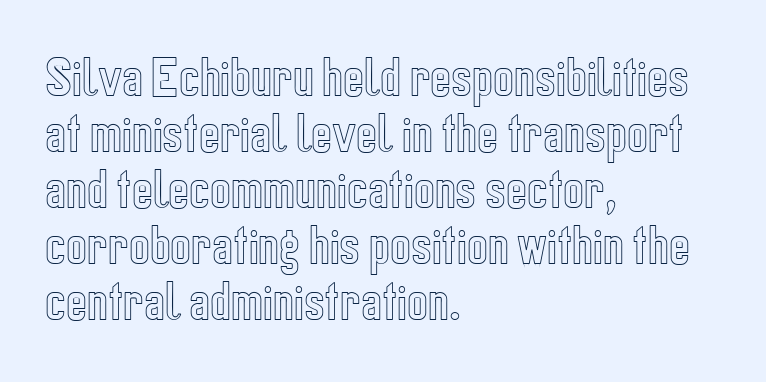
{"italic": "no", "width": "condensed", "x_height": "medium", "monospaced": "no", "underline": "no", "align": "left", "line_spacing": "normal", "line_spacing_ratio": 1.27, "letter_spacing": "normal", "letter_spacing_em": 0.0, "glyph_px": 44}
